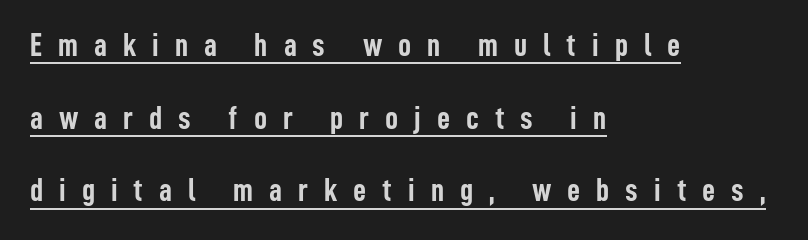
Is this a sans? Yes — the strokes have no serifs. The rendering inserts visible extra space after every character. Which margin do the lines hug? The left one — the right edge is uneven. Vertical spacing — loose. Every word sits above its own underline.
